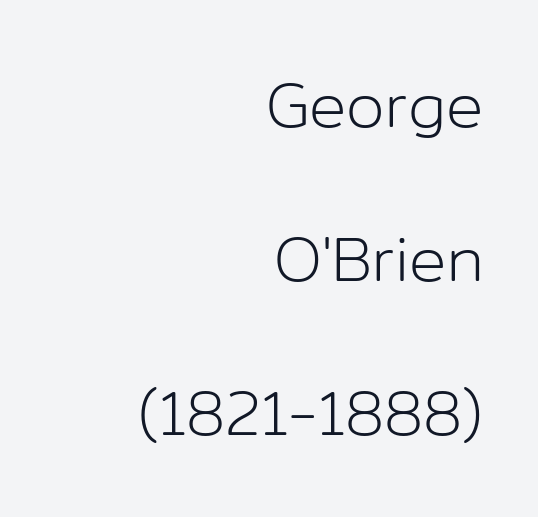
Standard letterfit; no display-style spreading of the glyphs. Posture: vertical. The face used here is proportionally spaced, like ordinary book or web type. Quick note: interline space is abundant.
